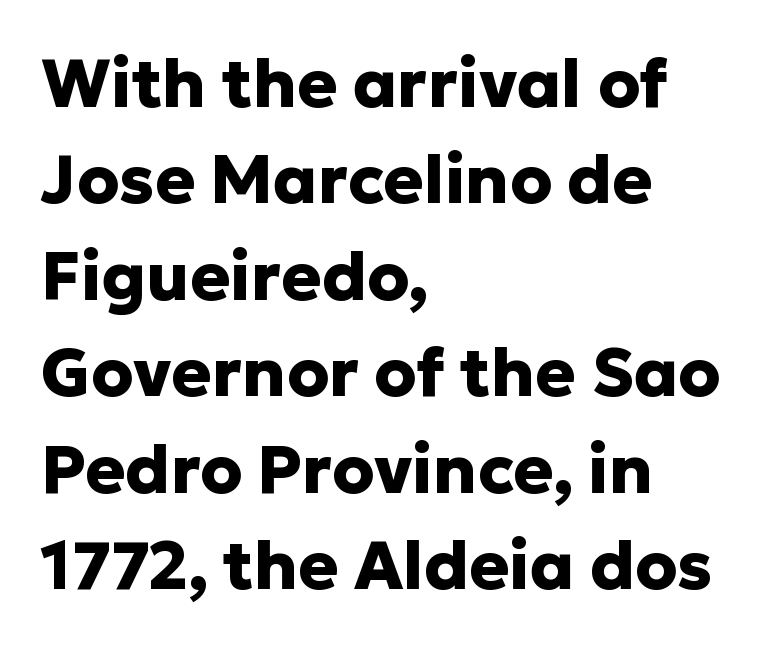
Think of a printed novel: that variable character pitch is what you see here. The line texture is even and compact thanks to regular tracking. Successive baselines arrive at the customary interval. The specimen omits any rule beneath the text block's lines.
